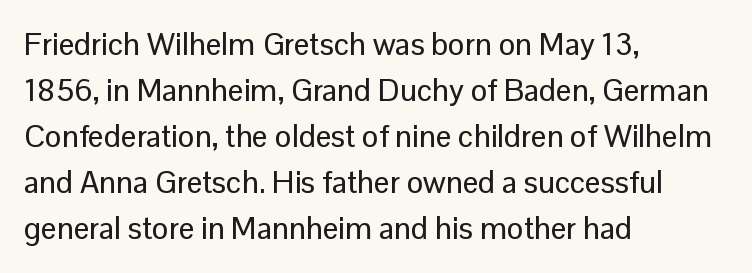
Vertical spacing — default. A roman cut, with each character standing at attention. A bare baseline throughout the passage. Compared with a centered layout, this one pins lines to the left instead.
